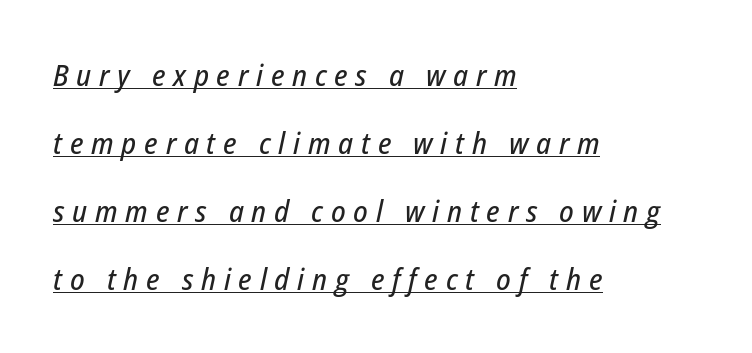
Q: Is the text italic (slanted)? A: Yes, it leans right by about 12 degrees.
Q: Is the text underlined? A: Yes.
Q: How is the paragraph aligned? A: Left-aligned.
Q: Is the spacing between letters normal or unusually wide? A: Unusually wide.
Q: Is the spacing between lines tight, normal or loose? A: Loose.
Q: Width (condensed, normal, or wide)? A: Condensed.
Q: Stroke contrast? A: Low.
Q: x-height? A: Medium.
Q: Monospaced? A: No.
